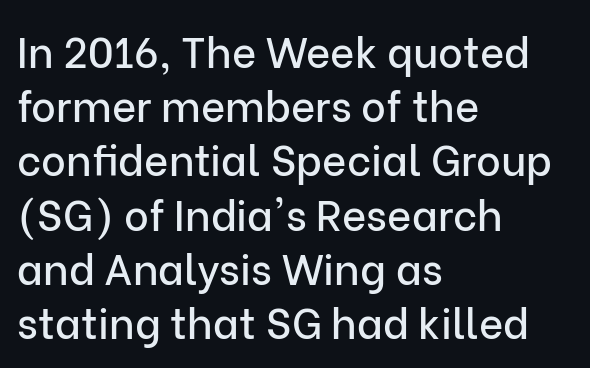
The image shows 42 px sans-serif type, upright; set left-aligned, normal line spacing (1.29x), normal letter spacing, not underlined; low stroke contrast and a medium x-height.
